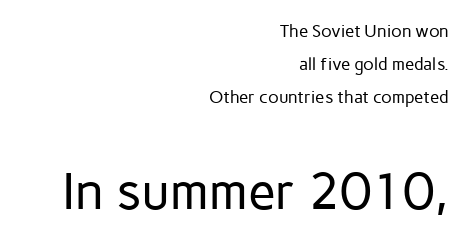
The image shows 51 px regular-weight sans-serif type, upright; set right-aligned, loose line spacing (1.95x), normal letter spacing, not underlined; the second (bottom) block is 3.0x larger; low stroke contrast and a medium x-height.
